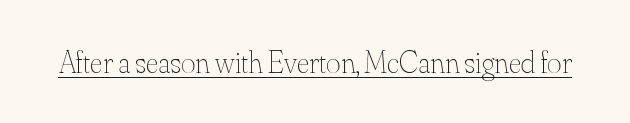
The strokes carry an ordinary text weight at most. Quick note: underline on. The letters advance in unequal steps, a hallmark of proportional type. Glyph-to-glyph distance matches everyday printed text.
